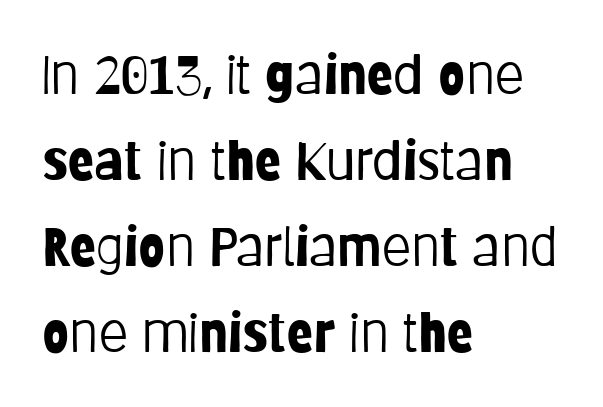
Vertical strokes here are truly vertical. Just letters on the line, the space beneath them empty. One-word summary of the alignment: left. The letters advance in unequal steps, a hallmark of proportional type.
